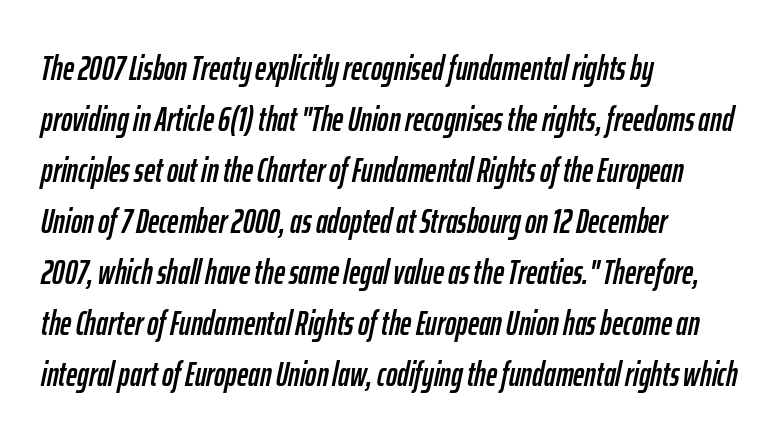
The rendering uses natural spacing where letterforms have individual widths. The passage shown has conventional tracking throughout. Looking at the ascenders, they clearly lean. Each row of text sits above clean, open space. Is there much room between lines? A standard amount, neither cramped nor airy. If you drew a ruler down the left edge, every line would touch it.
